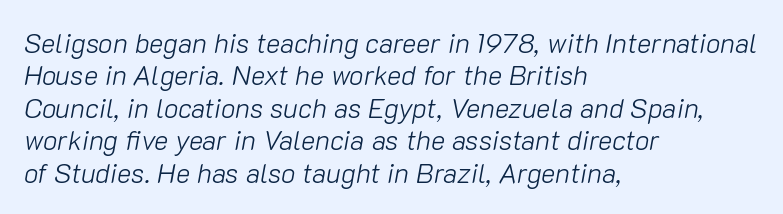
{"italic": "yes", "lean": "right", "slant_degrees": 10, "bold": "no", "underline": "no", "align": "left", "line_spacing_ratio": 1.2, "letter_spacing": "normal", "letter_spacing_em": 0.0, "glyph_px": 27}
